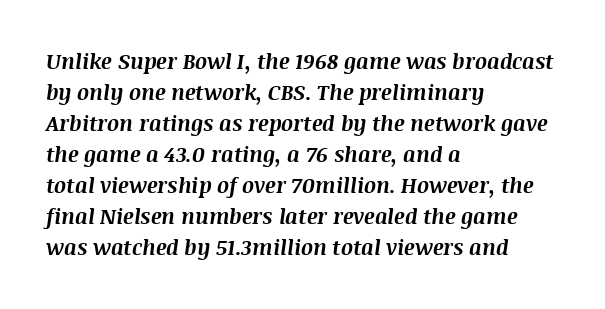
Q: Is the text bold? A: Yes.
Q: Is the text italic (slanted)? A: Yes, it leans right by about 8 degrees.
Q: Is the text underlined? A: No.
Q: How is the paragraph aligned? A: Left-aligned.
Q: Is the spacing between letters normal or unusually wide? A: Normal.
Q: Is the spacing between lines tight, normal or loose? A: Normal.
